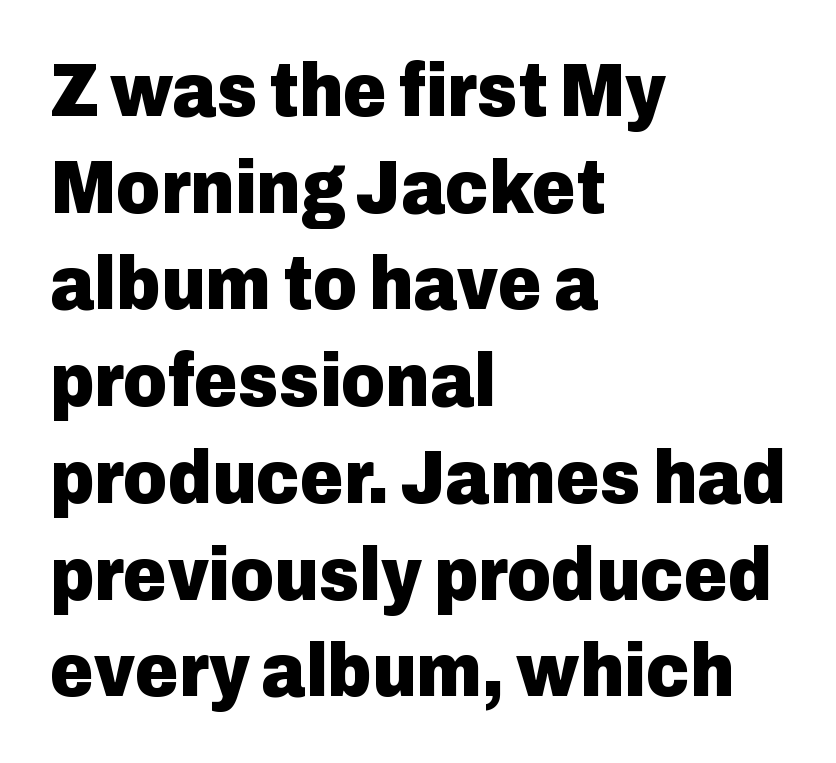
Q: Is the text bold? A: Yes.
Q: Is the text italic (slanted)? A: No, it is upright.
Q: Is the typeface a serif or a sans-serif typeface? A: Sans-serif.
Q: Is the text underlined? A: No.
Q: How is the paragraph aligned? A: Left-aligned.
Q: Is the spacing between letters normal or unusually wide? A: Normal.
Q: Is the spacing between lines tight, normal or loose? A: Normal.
Q: Width (condensed, normal, or wide)? A: Normal.
Q: Stroke contrast? A: Low.
Q: x-height? A: Medium.
Q: Monospaced? A: No.
